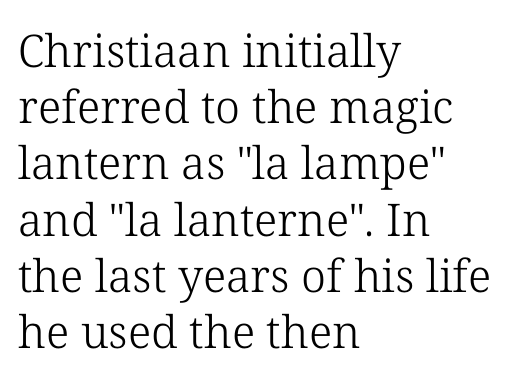
Q: Is the text bold? A: No.
Q: Is the text italic (slanted)? A: No, it is upright.
Q: Is the typeface a serif or a sans-serif typeface? A: Serif.
Q: Is the text underlined? A: No.
Q: How is the paragraph aligned? A: Left-aligned.
Q: Is the spacing between letters normal or unusually wide? A: Normal.
Q: Is the spacing between lines tight, normal or loose? A: Normal.
Q: Width (condensed, normal, or wide)? A: Normal.
Q: Stroke contrast? A: Low.
Q: x-height? A: Medium.
Q: Monospaced? A: No.
